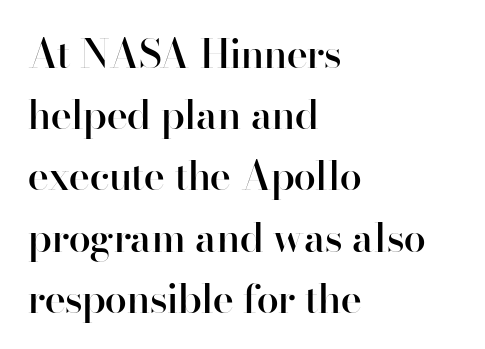
Q: Is the text bold? A: Semi-bold.
Q: Is the text italic (slanted)? A: No, it is upright.
Q: Is the typeface a serif or a sans-serif typeface? A: Sans-serif.
Q: Is the text underlined? A: No.
Q: How is the paragraph aligned? A: Left-aligned.
Q: Is the spacing between letters normal or unusually wide? A: Normal.
Q: Is the spacing between lines tight, normal or loose? A: Normal.
Q: Width (condensed, normal, or wide)? A: Normal.
Q: Stroke contrast? A: High.
Q: x-height? A: Small.
Q: Monospaced? A: No.
